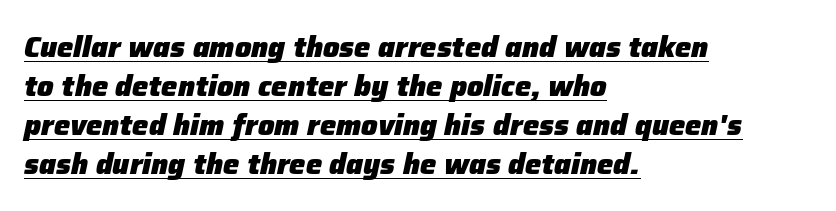
The words here are underlined. Set as a true bold cut, around the 700 mark. The paragraph shown leans on its left margin. The specimen reads as italic at a glance. The vertical gap from one line to the next is medium.
